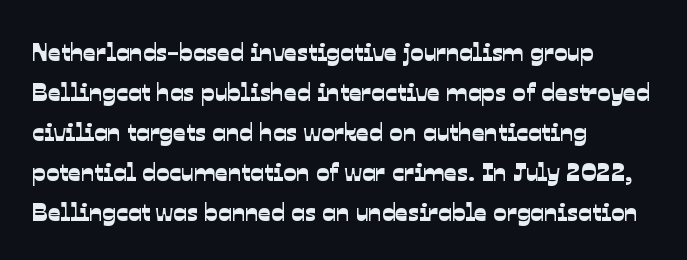
Q: Is the text underlined? A: No.
Q: How is the paragraph aligned? A: Left-aligned.
Q: Is the spacing between letters normal or unusually wide? A: Normal.
Q: Is the spacing between lines tight, normal or loose? A: Normal.
